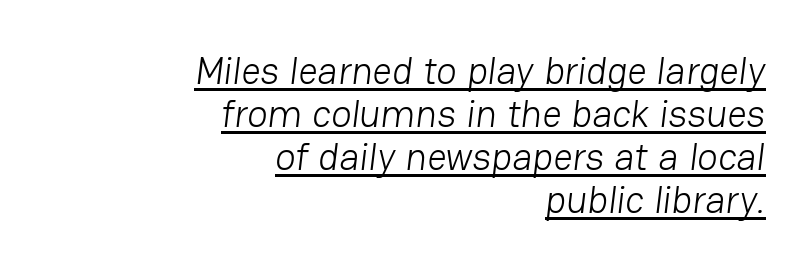
The horizontal fit of the characters is conventional and even. Letters have the restrained weight of plain body copy at most. Does the type have serifs? No, each stem ends abruptly. Note the varied advance widths — an 'i' is clearly narrower than an 'm'. This rendering features underlined lettering. The leading is snug, giving the passage a crowded texture.
